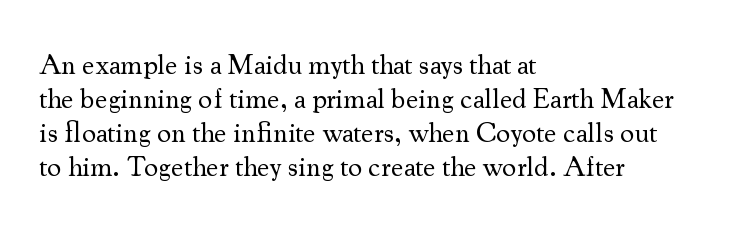
Q: Is the text bold? A: No.
Q: Is the text italic (slanted)? A: No, it is upright.
Q: Is the typeface a serif or a sans-serif typeface? A: Serif.
Q: Is the text underlined? A: No.
Q: How is the paragraph aligned? A: Left-aligned.
Q: Is the spacing between letters normal or unusually wide? A: Normal.
Q: Width (condensed, normal, or wide)? A: Normal.
Q: Stroke contrast? A: Medium.
Q: x-height? A: Small.
Q: Monospaced? A: No.
